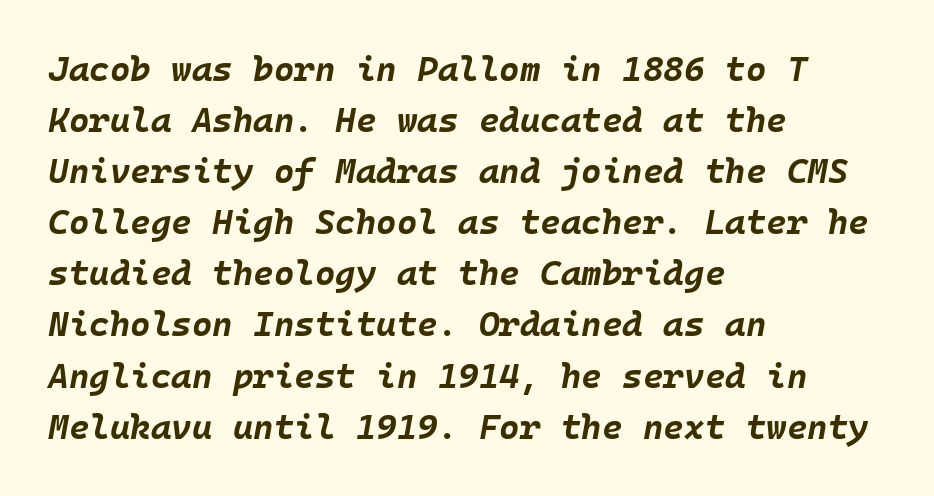
{"italic": "yes", "lean": "right", "slant_degrees": 10, "bold": "yes", "weight": "bold", "width": "normal", "stroke_contrast": "low", "x_height": "large", "underline": "no", "align": "left", "line_spacing": "normal", "line_spacing_ratio": 1.46, "letter_spacing": "normal", "letter_spacing_em": 0.0, "glyph_px": 35}
